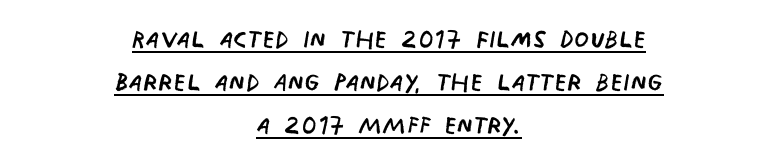
{"serif": "no", "bold": "no", "weight": "regular", "width": "condensed", "stroke_contrast": "low", "x_height": "large", "monospaced": "no", "underline": "yes", "align": "center", "line_spacing": "normal", "line_spacing_ratio": 1.26, "letter_spacing": "normal", "letter_spacing_em": 0.0, "glyph_px": 34}
